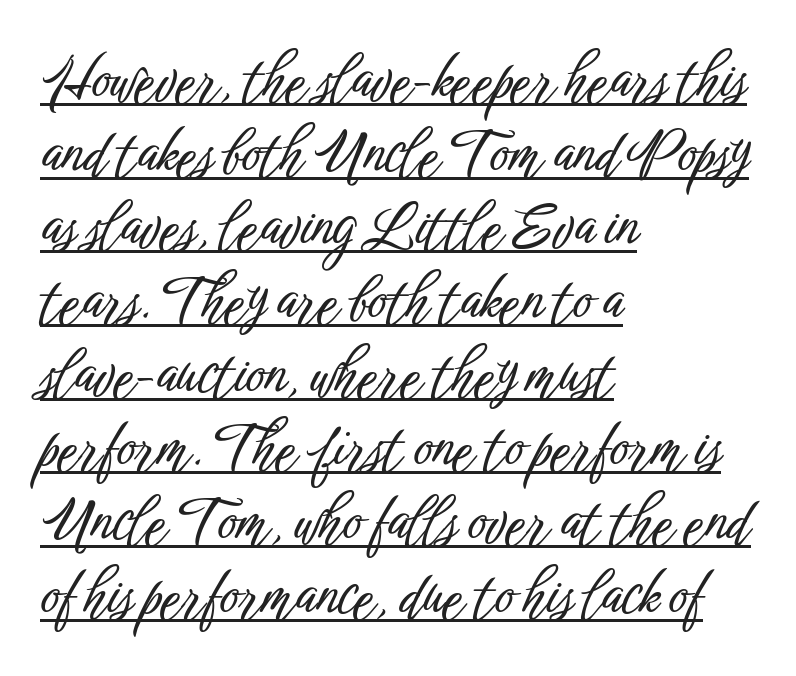
The image shows 58 px condensed sans-serif type; set left-aligned, normal line spacing (1.27x), normal letter spacing, underlined; low stroke contrast and a medium x-height.
